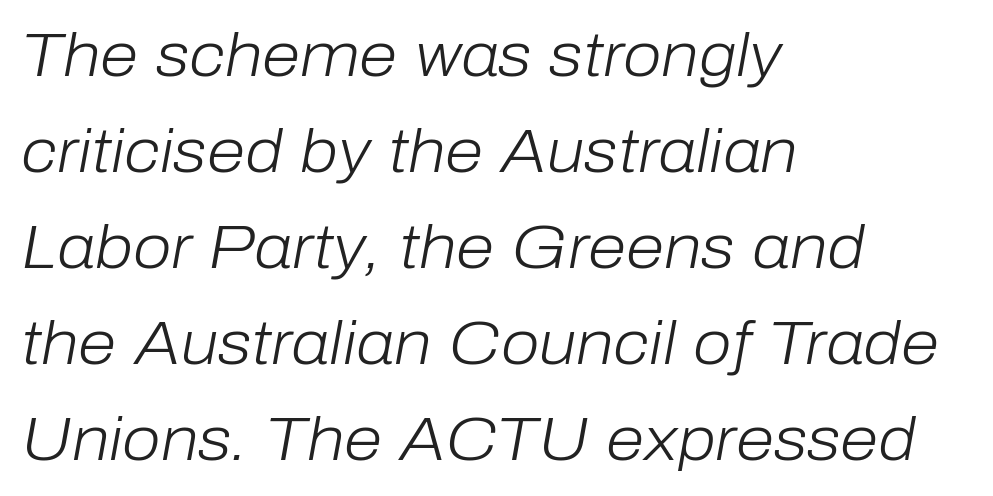
The image shows 62 px light type, italic (leaning right); set left-aligned, normal line spacing (1.55x), normal letter spacing, not underlined; low stroke contrast and a medium x-height.
